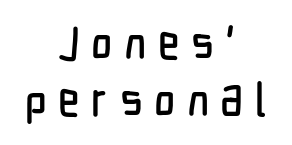
Q: Is the text italic (slanted)? A: No, it is upright.
Q: Is the typeface a serif or a sans-serif typeface? A: Sans-serif.
Q: Is the text underlined? A: No.
Q: How is the paragraph aligned? A: Centered.
Q: Is the spacing between letters normal or unusually wide? A: Unusually wide.
Q: Width (condensed, normal, or wide)? A: Condensed.
Q: Stroke contrast? A: Low.
Q: x-height? A: Medium.
Q: Monospaced? A: No.
